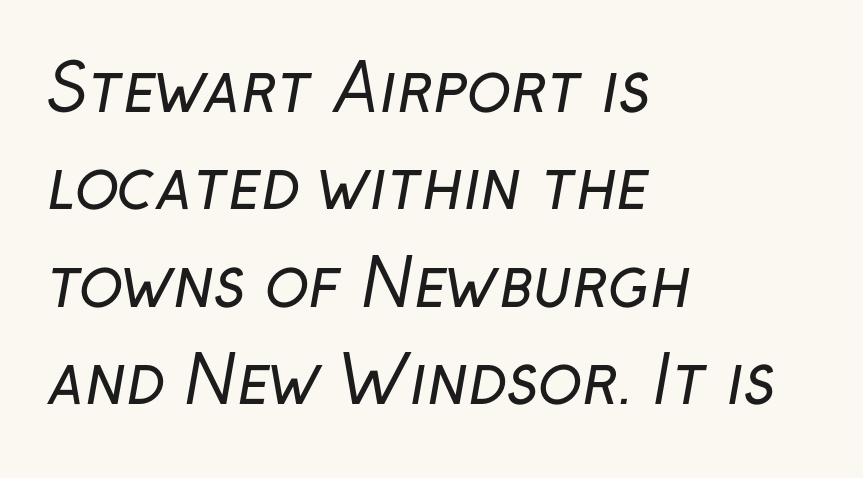
The image shows 65 px regular-weight sans-serif type; set left-aligned, normal line spacing (1.5x), normal letter spacing, not underlined; low stroke contrast and a medium x-height.
